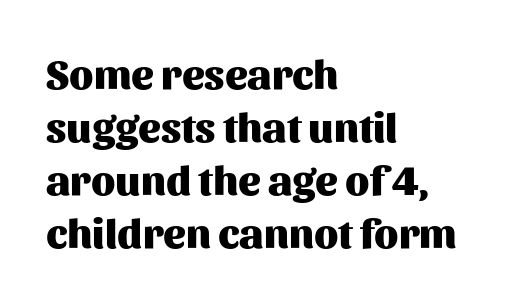
Q: Is the text bold? A: Yes.
Q: Is the text italic (slanted)? A: No, it is upright.
Q: Is the typeface a serif or a sans-serif typeface? A: Sans-serif.
Q: Is the text underlined? A: No.
Q: How is the paragraph aligned? A: Left-aligned.
Q: Is the spacing between letters normal or unusually wide? A: Normal.
Q: Is the spacing between lines tight, normal or loose? A: Normal.
Q: Width (condensed, normal, or wide)? A: Normal.
Q: Stroke contrast? A: Medium.
Q: x-height? A: Medium.
Q: Monospaced? A: No.
